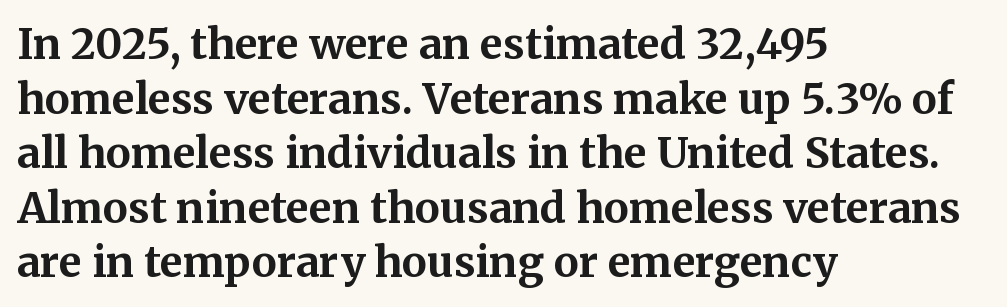
{"serif": "yes", "italic": "no", "bold": "yes", "weight": "bold", "width": "normal", "stroke_contrast": "medium", "x_height": "medium", "monospaced": "no", "underline": "no", "align": "left", "line_spacing": "normal", "line_spacing_ratio": 1.3, "letter_spacing": "normal", "letter_spacing_em": 0.0, "glyph_px": 42}
